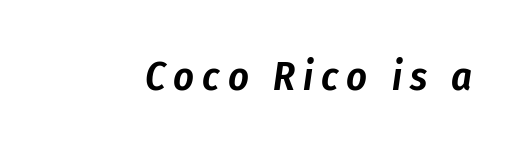
A clean baseline with only descenders dipping below it. The gaps between neighbouring characters are conspicuously large. The rendering applies a slant to the glyphs. Spacing verdict: proportional, widths tailored to each character.
